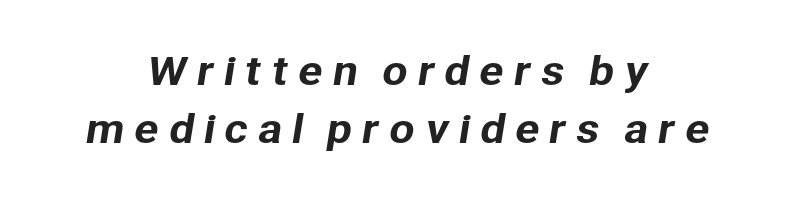
Q: Is the typeface a serif or a sans-serif typeface? A: Sans-serif.
Q: Is the text underlined? A: No.
Q: How is the paragraph aligned? A: Centered.
Q: Is the spacing between letters normal or unusually wide? A: Unusually wide.
Q: Is the spacing between lines tight, normal or loose? A: Normal.
Q: Width (condensed, normal, or wide)? A: Normal.
Q: Stroke contrast? A: Low.
Q: x-height? A: Medium.
Q: Monospaced? A: No.
